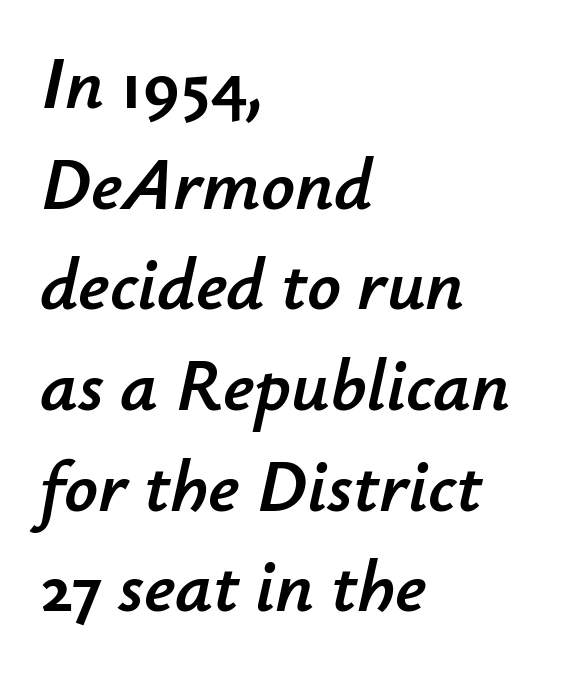
The image shows 74 px text type, italic (leaning right); set left-aligned, normal line spacing (1.36x), normal letter spacing, not underlined; low stroke contrast and a small x-height.
